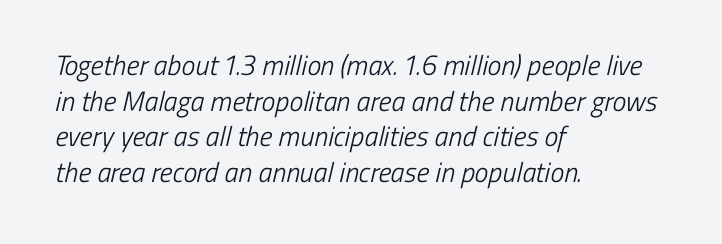
{"serif": "no", "bold": "no", "weight": "light", "width": "condensed", "stroke_contrast": "low", "x_height": "medium", "monospaced": "no", "underline": "no", "align": "left", "line_spacing": "normal", "line_spacing_ratio": 1.27, "letter_spacing": "normal", "letter_spacing_em": 0.0, "glyph_px": 28}
